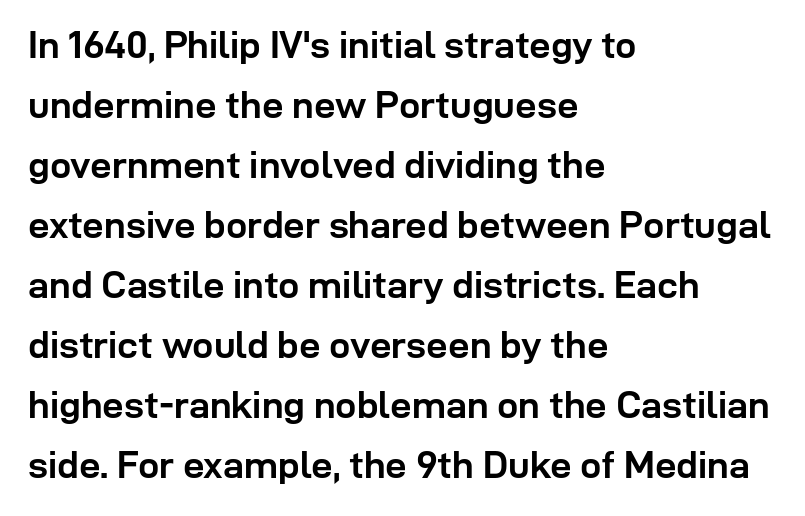
Q: Is the text bold? A: Yes.
Q: Is the text italic (slanted)? A: No, it is upright.
Q: Is the typeface a serif or a sans-serif typeface? A: Sans-serif.
Q: Is the text underlined? A: No.
Q: How is the paragraph aligned? A: Left-aligned.
Q: Is the spacing between letters normal or unusually wide? A: Normal.
Q: Is the spacing between lines tight, normal or loose? A: Normal.
Q: Width (condensed, normal, or wide)? A: Normal.
Q: Stroke contrast? A: Low.
Q: x-height? A: Medium.
Q: Monospaced? A: No.
